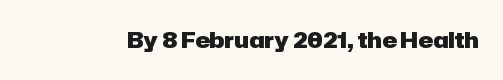
Short note: letters normally spaced. Words float on clear page, feet unadorned. The letters stand upright; this is a roman face. Heavy, bold letterforms.
